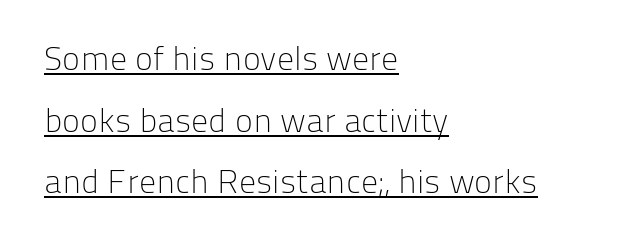
Honestly, the letter spacing is just normal — you wouldn't notice it. The font sits on the lighter half of the weight spectrum, regular included. Regarding serifs, this sample does without them. A baseline rule has been typeset under these characters. Varying glyph widths throughout — classic text-font behaviour. A roman cut, with each character standing at attention.
